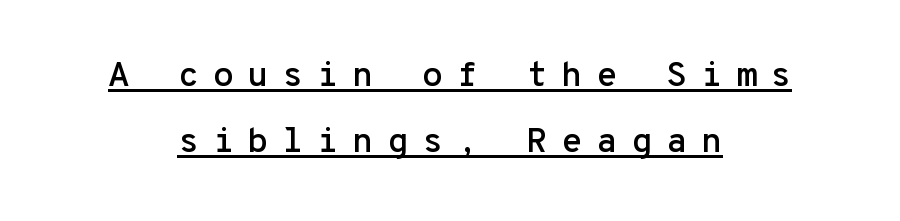
The image shows 35 px sans-serif type, upright, monospaced; set centered, line spacing 1.88x, unusually wide letter spacing (+0.38 em), underlined; low stroke contrast and a medium x-height.
